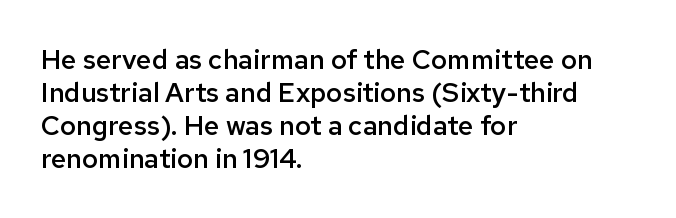
The image shows 27 px text type, upright; set left-aligned, line spacing 1.22x, normal letter spacing, not underlined.
